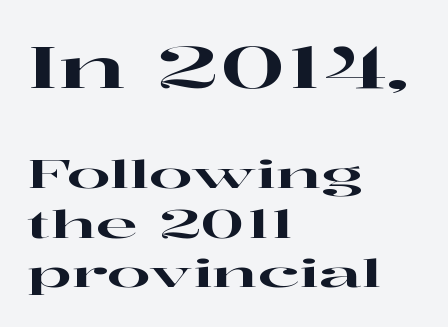
The image shows 58 px wide serif type, upright; set left-aligned, normal line spacing (1.27x), normal letter spacing, not underlined; the first (top) block is 1.49x larger; high stroke contrast and a medium x-height.
